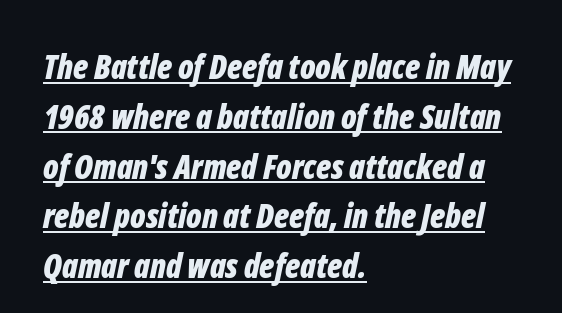
{"italic": "yes", "lean": "right", "slant_degrees": 12, "bold": "yes", "weight": "bold", "width": "condensed", "stroke_contrast": "low", "x_height": "medium", "monospaced": "no", "underline": "yes", "align": "left", "line_spacing": "normal", "line_spacing_ratio": 1.51, "letter_spacing": "normal", "letter_spacing_em": 0.0, "glyph_px": 33}
